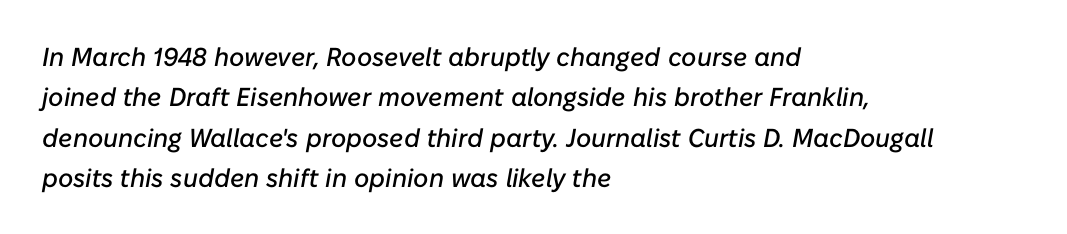
{"italic": "yes", "lean": "right", "slant_degrees": 10, "underline": "no", "align": "left", "line_spacing": "normal", "line_spacing_ratio": 1.55, "letter_spacing": "normal", "letter_spacing_em": 0.0, "glyph_px": 26}
